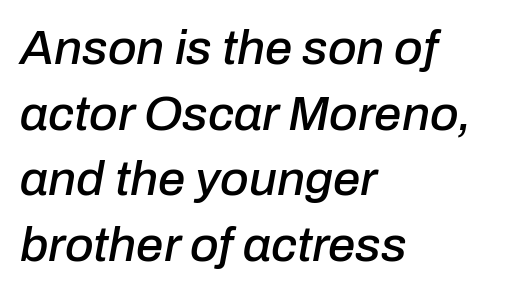
Q: Is the text italic (slanted)? A: Yes, it leans right by about 10 degrees.
Q: Is the text underlined? A: No.
Q: How is the paragraph aligned? A: Left-aligned.
Q: Is the spacing between letters normal or unusually wide? A: Normal.
Q: Is the spacing between lines tight, normal or loose? A: Normal.
Q: Width (condensed, normal, or wide)? A: Normal.
Q: Stroke contrast? A: Low.
Q: x-height? A: Medium.
Q: Monospaced? A: No.
